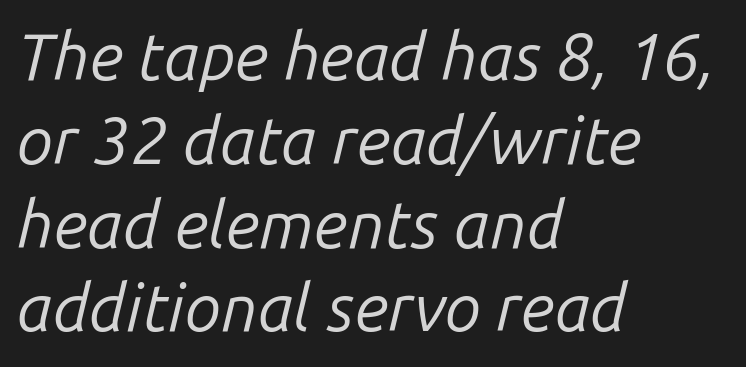
{"italic": "yes", "lean": "right", "slant_degrees": 14, "bold": "no", "weight": "regular", "width": "normal", "stroke_contrast": "low", "x_height": "medium", "monospaced": "no", "underline": "no", "align": "left", "line_spacing": "normal", "line_spacing_ratio": 1.27, "letter_spacing": "normal", "letter_spacing_em": 0.0, "glyph_px": 66}
